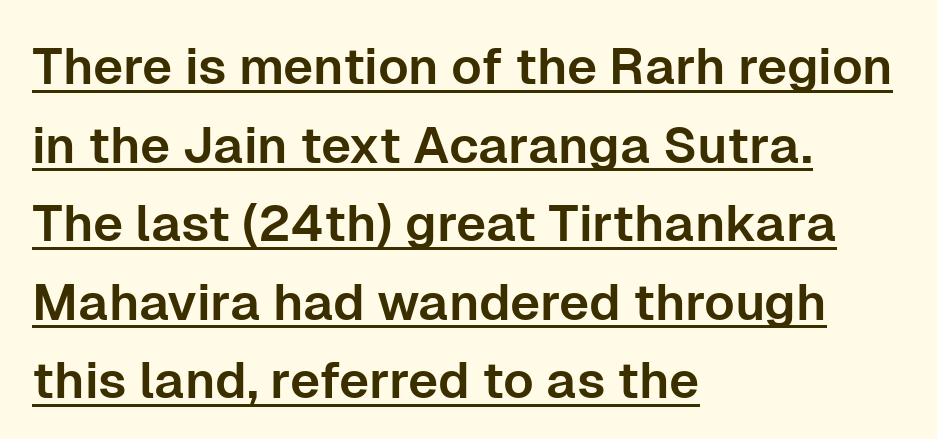
{"serif": "no", "italic": "no", "width": "normal", "stroke_contrast": "low", "x_height": "medium", "monospaced": "no", "underline": "yes", "align": "left", "line_spacing": "normal", "line_spacing_ratio": 1.54, "letter_spacing": "normal", "letter_spacing_em": 0.0, "glyph_px": 51}
